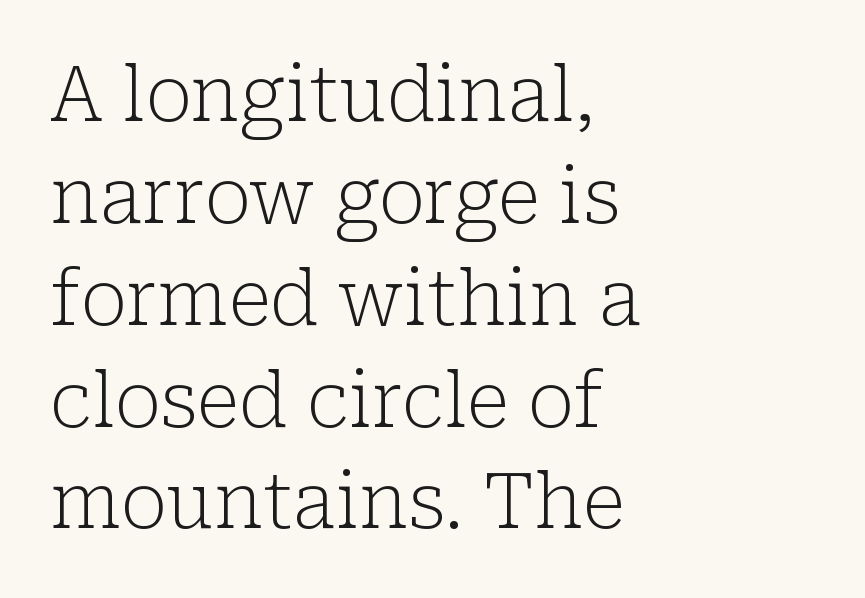
Q: Is the text bold? A: No.
Q: Is the text italic (slanted)? A: No, it is upright.
Q: Is the typeface a serif or a sans-serif typeface? A: Serif.
Q: Is the text underlined? A: No.
Q: How is the paragraph aligned? A: Left-aligned.
Q: Is the spacing between letters normal or unusually wide? A: Normal.
Q: Is the spacing between lines tight, normal or loose? A: Normal.
Q: Width (condensed, normal, or wide)? A: Normal.
Q: Stroke contrast? A: Low.
Q: x-height? A: Medium.
Q: Monospaced? A: No.
